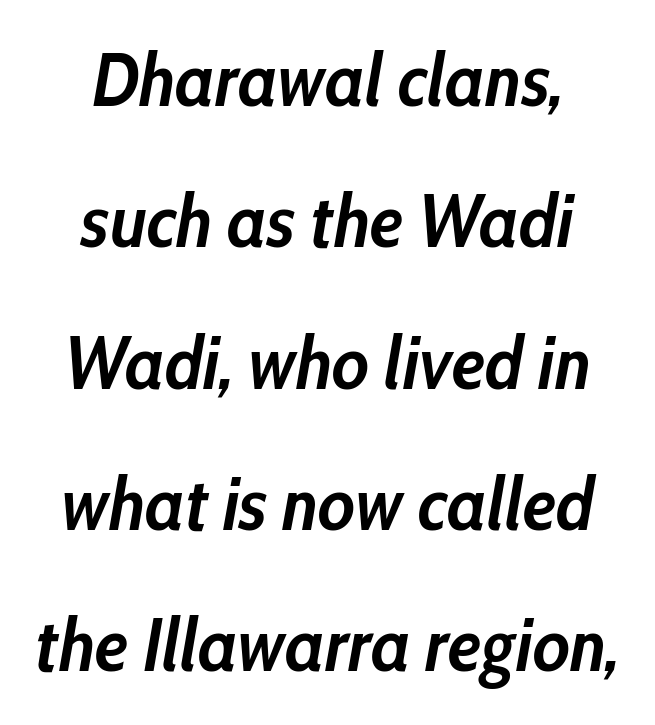
The image shows 74 px semibold, condensed type, italic (leaning right); set centered, loose line spacing (1.91x), normal letter spacing, not underlined; low stroke contrast and a medium x-height.
